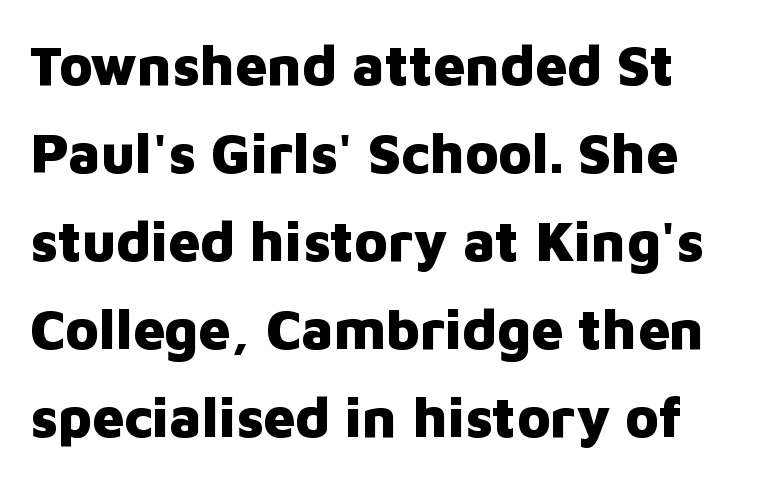
The image shows 56 px heavy sans-serif type, upright; set normal line spacing (1.57x), normal letter spacing, not underlined; low stroke contrast and a medium x-height.
